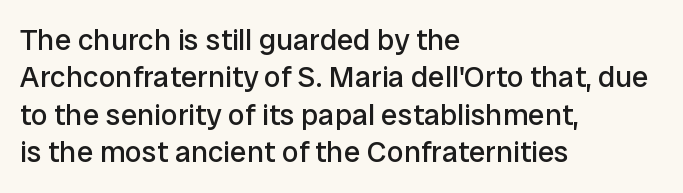
{"serif": "no", "italic": "no", "bold": "no", "weight": "regular", "width": "normal", "stroke_contrast": "low", "x_height": "medium", "monospaced": "no", "underline": "no", "align": "left", "line_spacing": "normal", "line_spacing_ratio": 1.25, "letter_spacing": "normal", "letter_spacing_em": 0.0, "glyph_px": 30}
